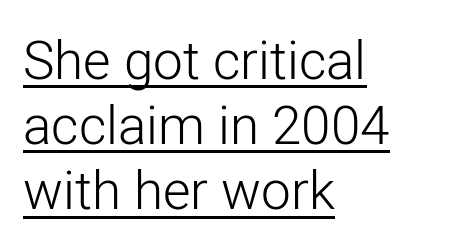
{"serif": "no", "italic": "no", "bold": "no", "weight": "light", "width": "normal", "stroke_contrast": "low", "x_height": "medium", "monospaced": "no", "underline": "yes", "align": "left", "line_spacing_ratio": 1.23, "letter_spacing": "normal", "letter_spacing_em": 0.0, "glyph_px": 53}
